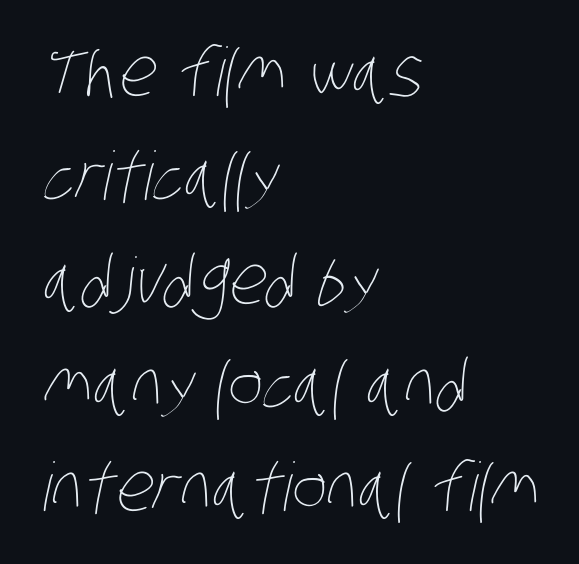
The image shows 67 px thin, condensed type; set left-aligned, normal line spacing (1.55x), normal letter spacing, not underlined; low stroke contrast and a large x-height.
